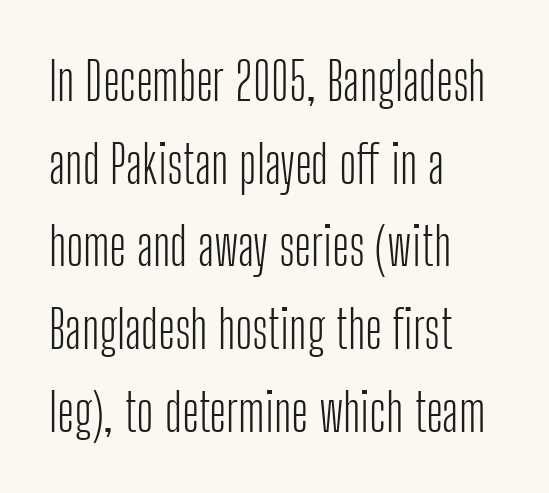
Q: Is the text bold? A: No.
Q: Is the text italic (slanted)? A: No, it is upright.
Q: Is the typeface a serif or a sans-serif typeface? A: Sans-serif.
Q: Is the text underlined? A: No.
Q: How is the paragraph aligned? A: Left-aligned.
Q: Is the spacing between letters normal or unusually wide? A: Normal.
Q: Is the spacing between lines tight, normal or loose? A: Normal.
Q: Width (condensed, normal, or wide)? A: Condensed.
Q: Stroke contrast? A: Low.
Q: x-height? A: Medium.
Q: Monospaced? A: No.
